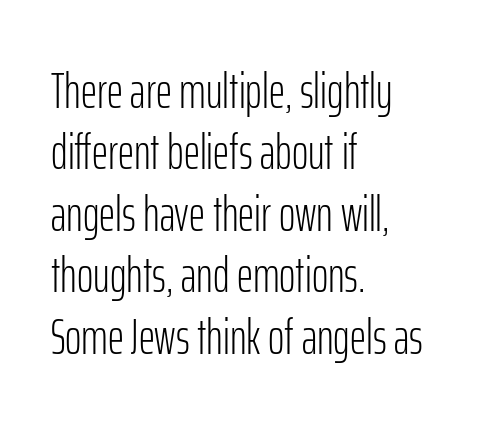
{"serif": "no", "italic": "no", "bold": "no", "weight": "light", "width": "condensed", "stroke_contrast": "low", "x_height": "medium", "monospaced": "no", "underline": "no", "align": "left", "line_spacing_ratio": 1.23, "letter_spacing": "normal", "letter_spacing_em": 0.0, "glyph_px": 50}
